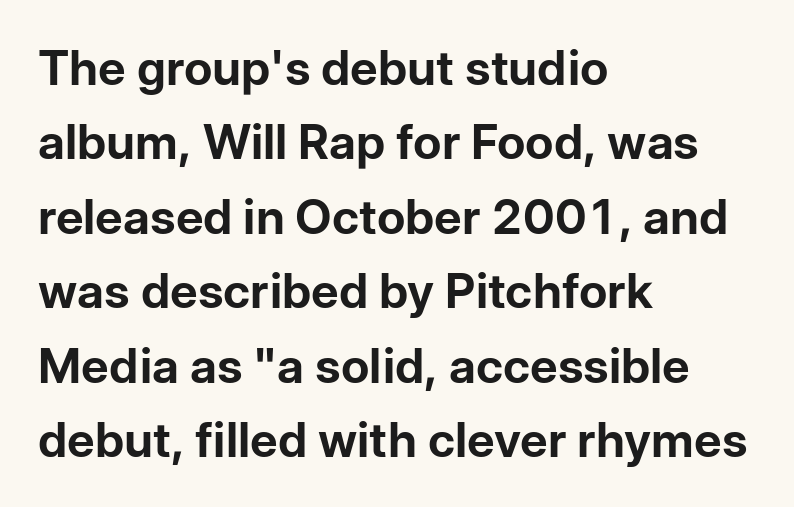
{"serif": "no", "italic": "no", "bold": "yes", "weight": "bold", "width": "normal", "stroke_contrast": "low", "x_height": "medium", "monospaced": "no", "underline": "no", "align": "left", "line_spacing": "normal", "line_spacing_ratio": 1.55, "letter_spacing": "normal", "letter_spacing_em": 0.0, "glyph_px": 48}
